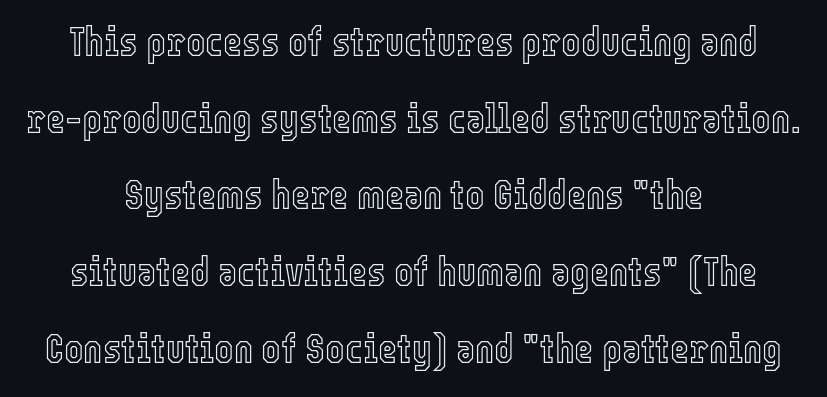
{"italic": "no", "width": "condensed", "x_height": "medium", "monospaced": "no", "underline": "no", "align": "center", "line_spacing_ratio": 1.87, "letter_spacing": "normal", "letter_spacing_em": 0.0, "glyph_px": 41}
